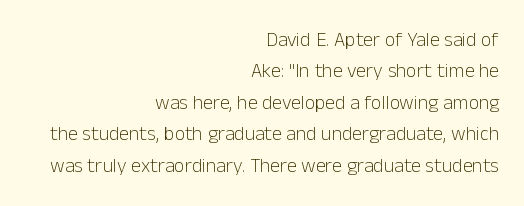
The image shows 20 px text type, upright; set right-aligned, normal line spacing (1.57x), normal letter spacing, not underlined.
